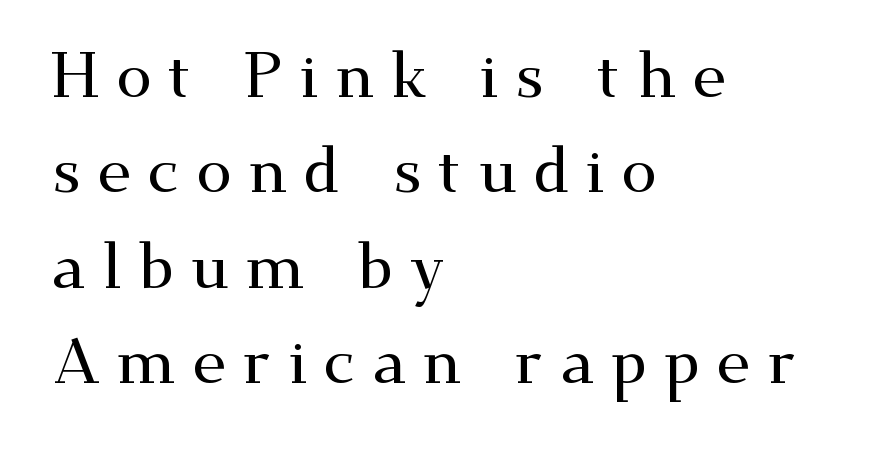
The image shows 64 px wide serif type, upright; set left-aligned, normal line spacing (1.49x), unusually wide letter spacing (+0.26 em), not underlined; medium stroke contrast and a small x-height.
